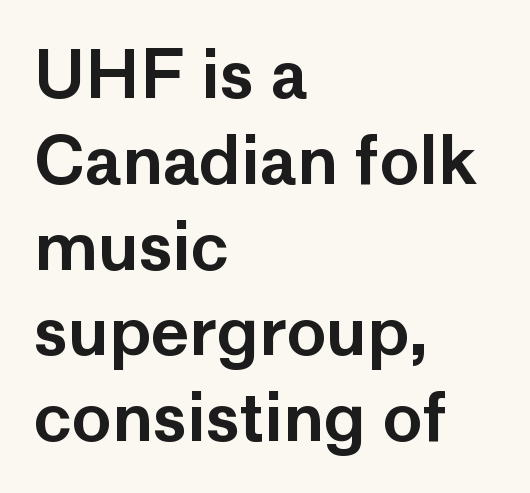
The image shows 66 px sans-serif type, upright; set left-aligned, normal line spacing (1.3x), normal letter spacing, not underlined; low stroke contrast and a medium x-height.
